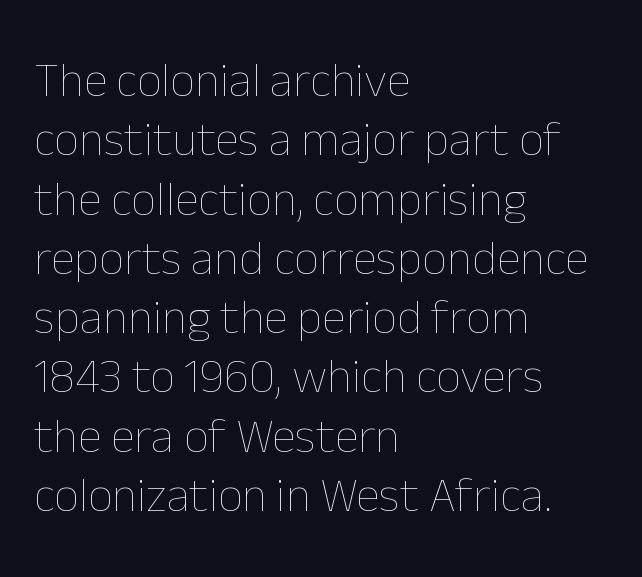
Nope, not italic — everything's standing straight. You could not count columns in this text — the font is proportionally spaced. What stands out about the letter spacing? Nothing — it is the standard amount. Only glyphs here, with clear space below each row. All the whitespace from short lines collects on the right.
